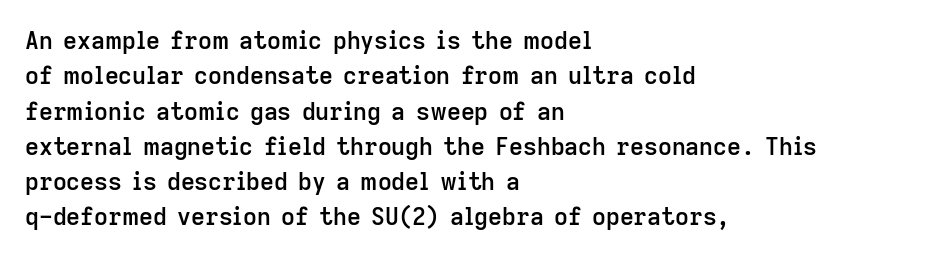
A fair bit of extra ink — the face is semibold, not bold. A roman cut, with each character standing at attention. The ragged edge is on the right, which tells us the setting is flush left. Leading: standard. The area under the type is left untouched.
